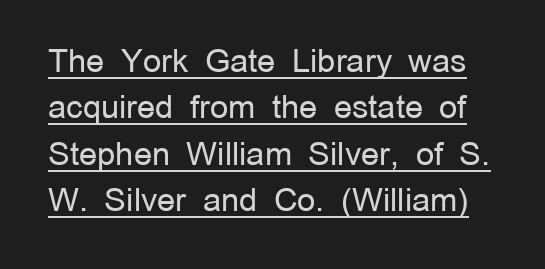
The glyphs are accompanied by a horizontal stroke just below them. Stroke terminals: plain, sans-serif. Think of a printed novel: that variable character pitch is what you see here. Quick note: interline space is typical. A light-to-regular cut is what we see here. The rendering keeps characters at their native spacing.
